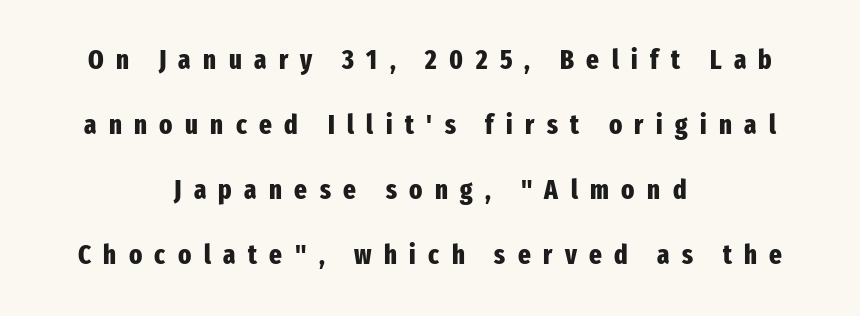
{"italic": "no", "bold": "yes", "underline": "no", "align": "center", "line_spacing": "loose", "line_spacing_ratio": 2.41, "letter_spacing": "wide", "letter_spacing_em": 0.46, "glyph_px": 27}
